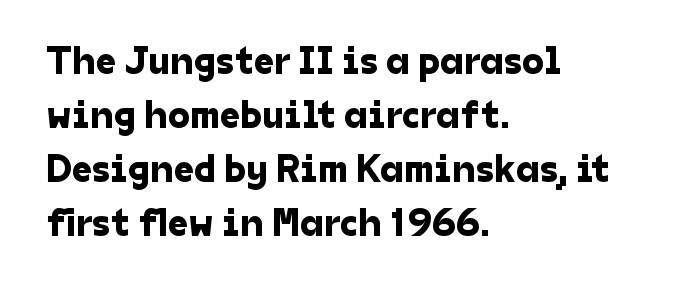
The image shows 40 px sans-serif type; set left-aligned, normal line spacing (1.35x), normal letter spacing, not underlined; low stroke contrast and a medium x-height.
